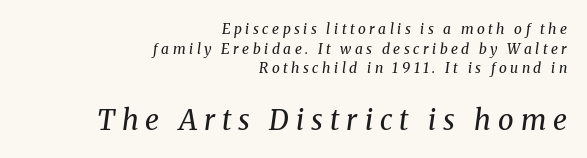
Q: Is the text bold? A: No.
Q: Is the text italic (slanted)? A: Yes, it leans right by about 8 degrees.
Q: Is the typeface a serif or a sans-serif typeface? A: Serif.
Q: Is the text underlined? A: No.
Q: How is the paragraph aligned? A: Right-aligned.
Q: Is the spacing between letters normal or unusually wide? A: Unusually wide.
Q: Is the spacing between lines tight, normal or loose? A: Normal.
Q: Which block of text is set in a larger size, the first (top) or the second (bottom)? A: The second (bottom) one.
Q: Width (condensed, normal, or wide)? A: Normal.
Q: Stroke contrast? A: Medium.
Q: x-height? A: Medium.
Q: Monospaced? A: No.
